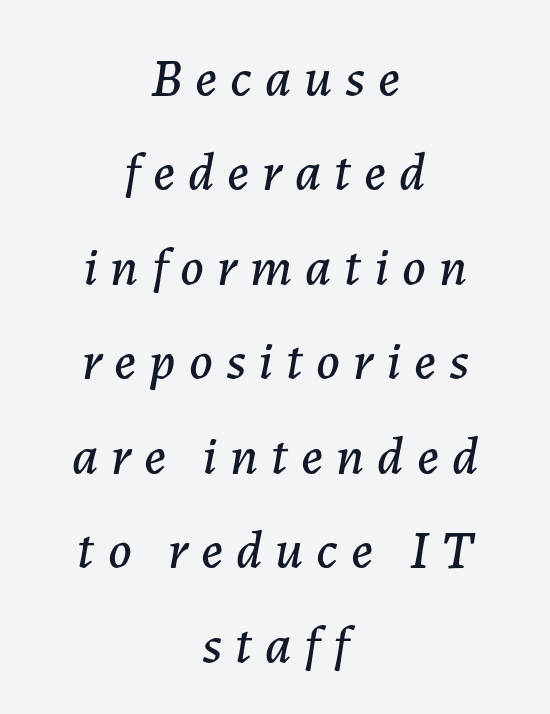
Tracking value appears strongly positive — letters spread wide. Varying glyph widths throughout — classic text-font behaviour. Every row of glyphs is offset so its center matches the block's center. Descenders are the only things crossing below the line. If you drew a line through each stem, it would be angled.
